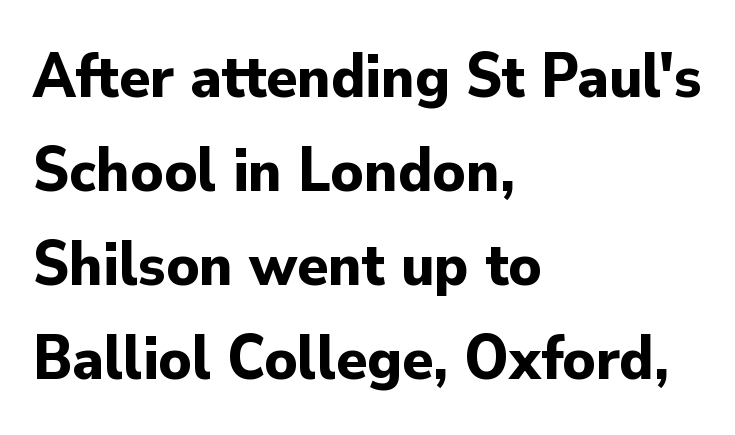
{"serif": "no", "italic": "no", "bold": "yes", "weight": "bold", "width": "normal", "stroke_contrast": "low", "x_height": "small", "monospaced": "no", "underline": "no", "align": "left", "line_spacing": "normal", "line_spacing_ratio": 1.49, "letter_spacing": "normal", "letter_spacing_em": 0.0, "glyph_px": 63}
